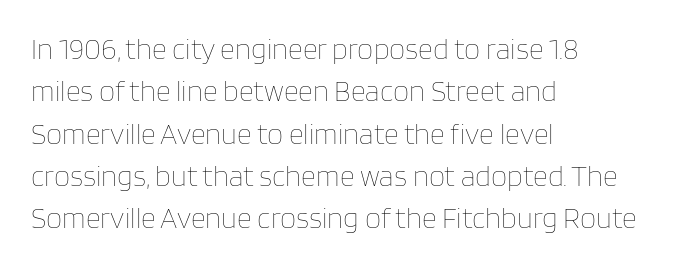
The designer left line spacing at the default. If you drew a ruler down the left edge, every line would touch it. Rule under the text: the space is simply empty. Unlike italic type, these characters show no tilt at all.
